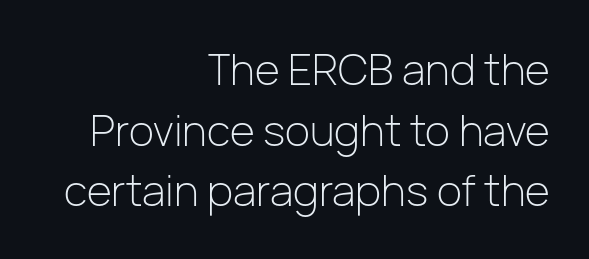
The image shows 43 px light sans-serif type, upright; set right-aligned, normal line spacing (1.41x), normal letter spacing, not underlined; low stroke contrast and a medium x-height.
